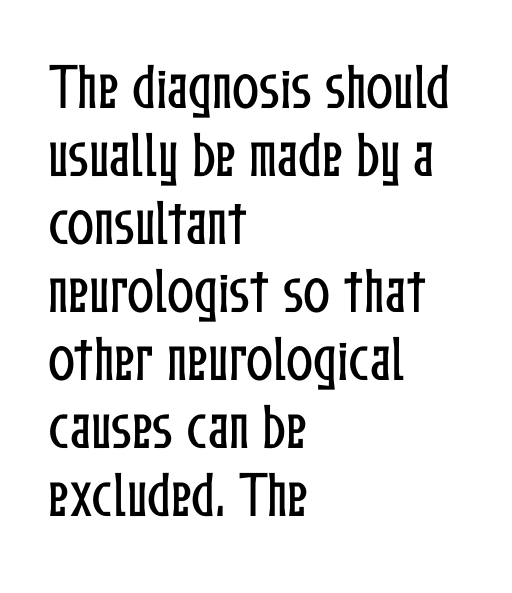
{"italic": "no", "width": "condensed", "stroke_contrast": "low", "x_height": "medium", "monospaced": "no", "underline": "no", "align": "left", "line_spacing": "normal", "line_spacing_ratio": 1.36, "letter_spacing": "normal", "letter_spacing_em": 0.0, "glyph_px": 50}
